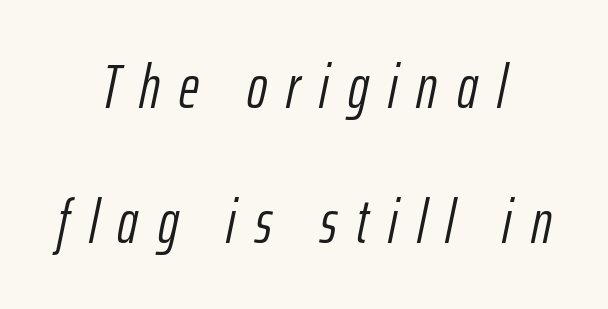
The image shows 61 px light, condensed type, italic (leaning right); set centered, loose line spacing (2.22x), unusually wide letter spacing (+0.32 em), not underlined; low stroke contrast and a medium x-height.
